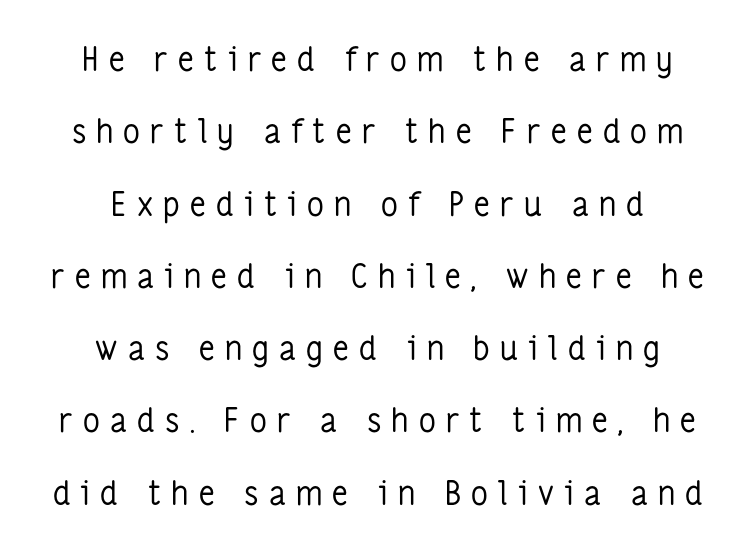
The image shows 33 px regular-weight, condensed sans-serif type, upright; set centered, loose line spacing (2.19x), unusually wide letter spacing (+0.31 em), not underlined; low stroke contrast and a medium x-height.
